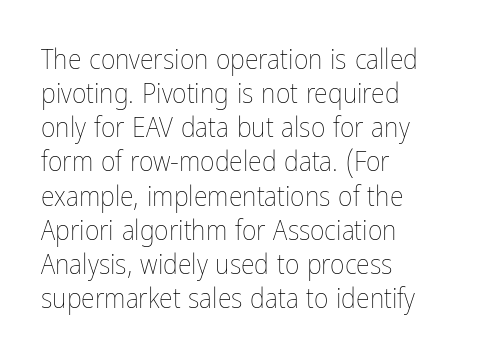
{"italic": "no", "bold": "no", "weight": "thin", "width": "condensed", "stroke_contrast": "low", "x_height": "medium", "monospaced": "no", "underline": "no", "align": "left", "line_spacing_ratio": 1.22, "letter_spacing": "normal", "letter_spacing_em": 0.0, "glyph_px": 28}
